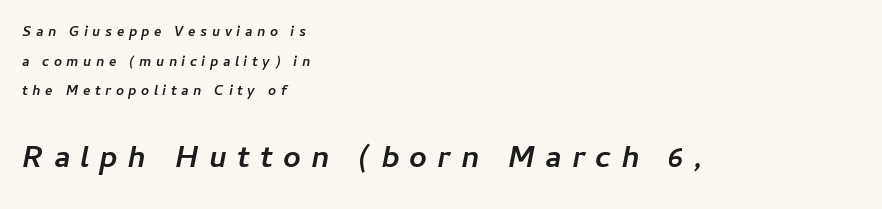
The image shows 31 px semibold type, italic (leaning right); set left-aligned, loose line spacing (2.12x), unusually wide letter spacing (+0.32 em), not underlined; the second (bottom) block is 2.21x larger; low stroke contrast and a medium x-height.
